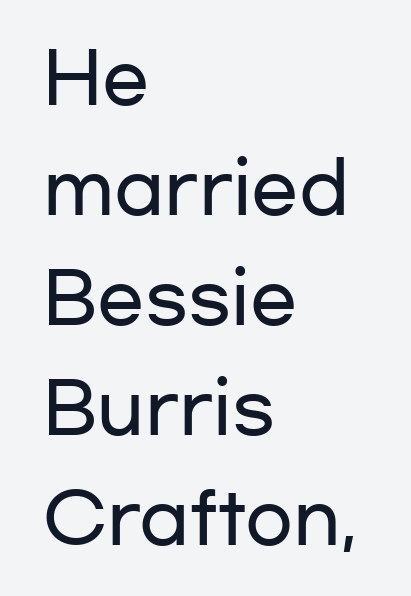
{"serif": "no", "italic": "no", "width": "wide", "stroke_contrast": "low", "x_height": "medium", "monospaced": "no", "underline": "no", "align": "left", "line_spacing": "normal", "line_spacing_ratio": 1.57, "letter_spacing": "normal", "letter_spacing_em": 0.0, "glyph_px": 70}
